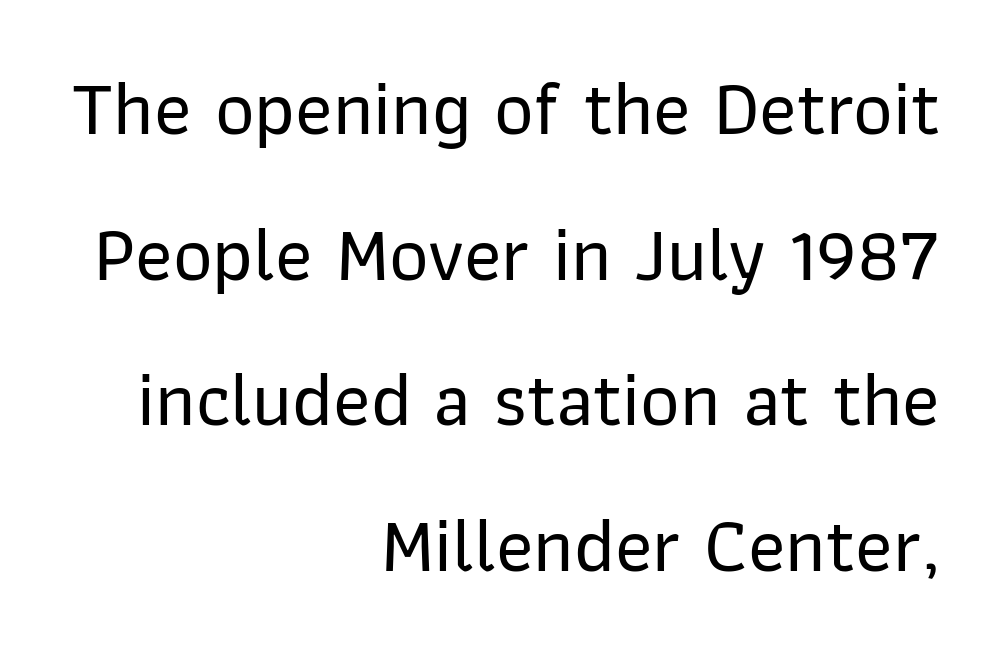
The image shows 77 px sans-serif type, upright; set right-aligned, line spacing 1.89x, normal letter spacing, not underlined; low stroke contrast and a medium x-height.
